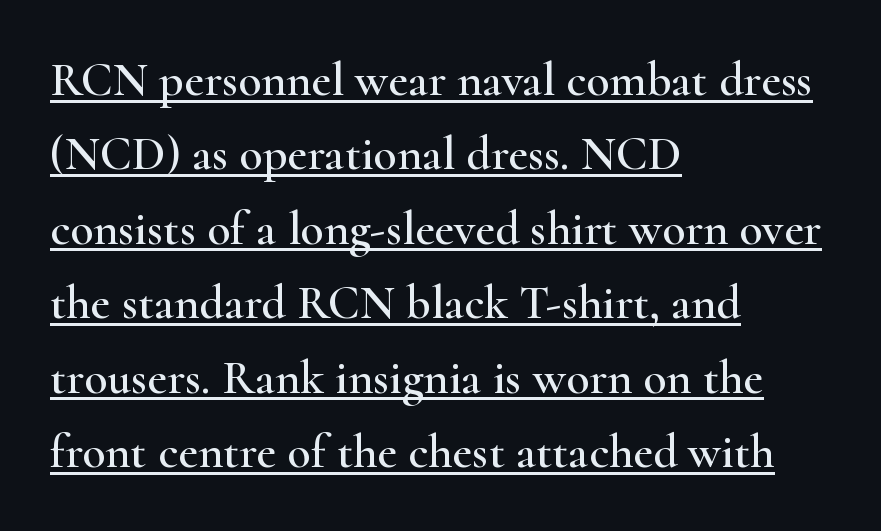
{"serif": "yes", "italic": "no", "width": "wide", "stroke_contrast": "high", "x_height": "small", "monospaced": "no", "underline": "yes", "align": "left", "line_spacing": "normal", "line_spacing_ratio": 1.55, "letter_spacing": "normal", "letter_spacing_em": 0.0, "glyph_px": 48}
